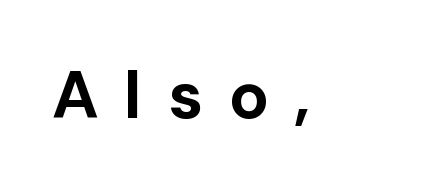
The image shows 66 px bold sans-serif type, upright; set unusually wide letter spacing (+0.39 em), not underlined; low stroke contrast and a medium x-height.
